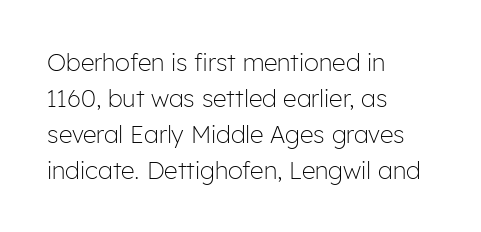
{"italic": "no", "bold": "no", "underline": "no", "align": "left", "line_spacing": "normal", "line_spacing_ratio": 1.5, "letter_spacing": "normal", "letter_spacing_em": 0.0, "glyph_px": 24}
